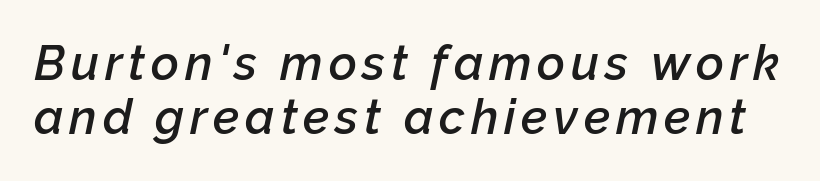
Clear beneath every line of the passage. Successive baselines arrive quickly, one right under another. Each letter keeps its own natural width here, so spacing adapts to shape. Rendered with sloped, italic letterforms. The sample has been set in demibold, a notch under bold.
